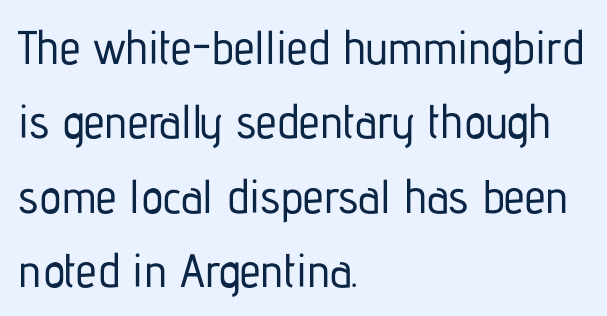
{"serif": "no", "italic": "no", "width": "condensed", "stroke_contrast": "low", "x_height": "medium", "monospaced": "no", "underline": "no", "align": "left", "line_spacing": "normal", "line_spacing_ratio": 1.58, "letter_spacing": "normal", "letter_spacing_em": 0.0, "glyph_px": 47}
